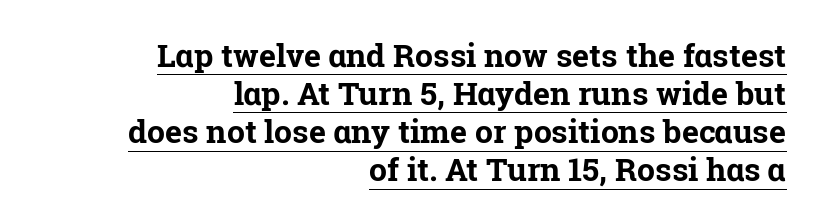
In terms of letterspacing, this is plain default setting. Yep, those are serifs on the letters. Every row of glyphs terminates at an identical x-position on the right. Thick stems and heavy bowls — unmistakably bold. Style check: upright.
